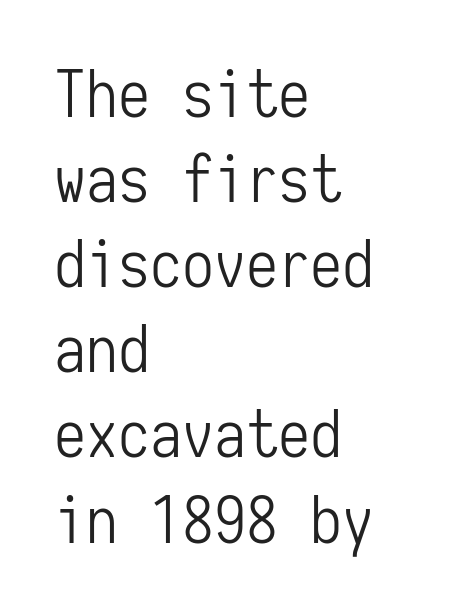
The image shows 64 px light, condensed sans-serif type, upright, monospaced; set left-aligned, normal line spacing (1.33x), normal letter spacing, not underlined; low stroke contrast and a medium x-height.
